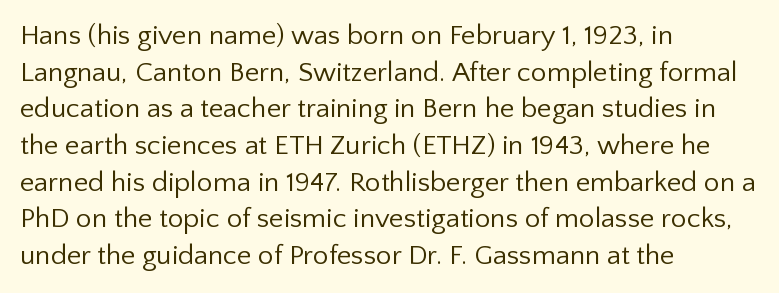
The image shows 28 px regular-weight sans-serif type, upright; set left-aligned, normal line spacing (1.31x), normal letter spacing, not underlined; low stroke contrast and a medium x-height.
